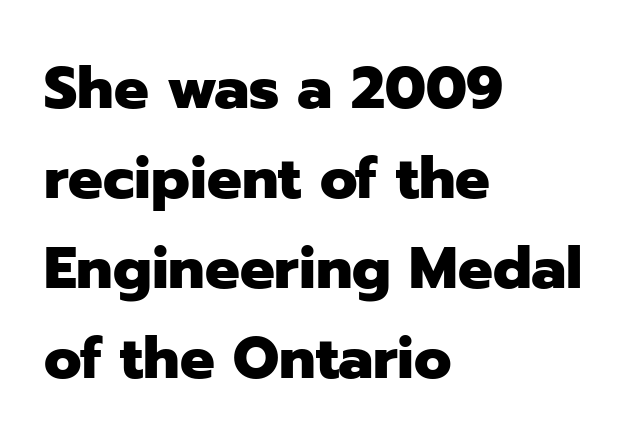
Q: Is the text bold? A: Yes.
Q: Is the text italic (slanted)? A: No, it is upright.
Q: Is the typeface a serif or a sans-serif typeface? A: Sans-serif.
Q: Is the text underlined? A: No.
Q: How is the paragraph aligned? A: Left-aligned.
Q: Is the spacing between letters normal or unusually wide? A: Normal.
Q: Is the spacing between lines tight, normal or loose? A: Normal.
Q: Width (condensed, normal, or wide)? A: Normal.
Q: Stroke contrast? A: Low.
Q: x-height? A: Medium.
Q: Monospaced? A: No.
